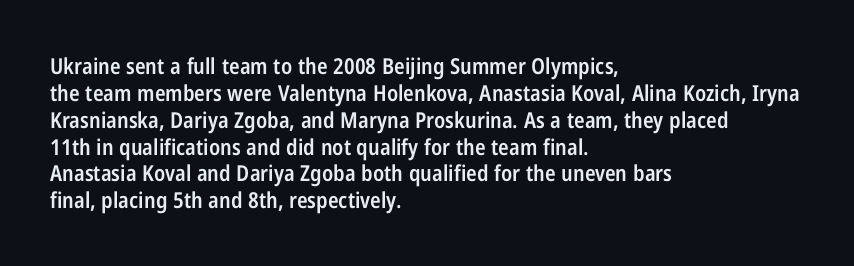
Q: Is the text bold? A: Semi-bold.
Q: Is the text italic (slanted)? A: No, it is upright.
Q: Is the text underlined? A: No.
Q: How is the paragraph aligned? A: Left-aligned.
Q: Is the spacing between letters normal or unusually wide? A: Normal.
